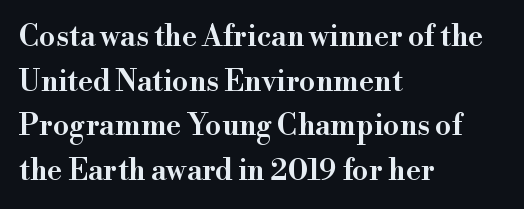
{"serif": "yes", "italic": "no", "bold": "semi", "weight": "semibold", "width": "normal", "stroke_contrast": "high", "x_height": "small", "monospaced": "no", "underline": "no", "align": "left", "line_spacing": "normal", "line_spacing_ratio": 1.54, "letter_spacing": "normal", "letter_spacing_em": 0.0, "glyph_px": 29}
